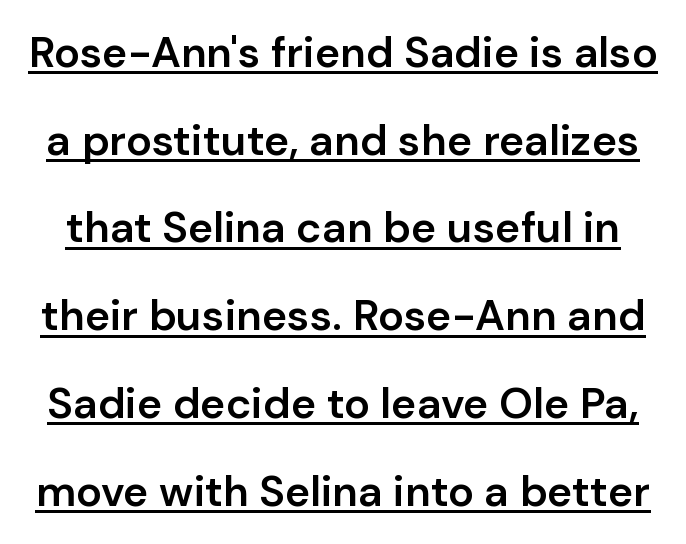
{"serif": "no", "italic": "no", "bold": "semi", "weight": "semibold", "width": "normal", "stroke_contrast": "low", "x_height": "medium", "monospaced": "no", "underline": "yes", "line_spacing": "loose", "line_spacing_ratio": 2.04, "letter_spacing": "normal", "letter_spacing_em": 0.0, "glyph_px": 43}
